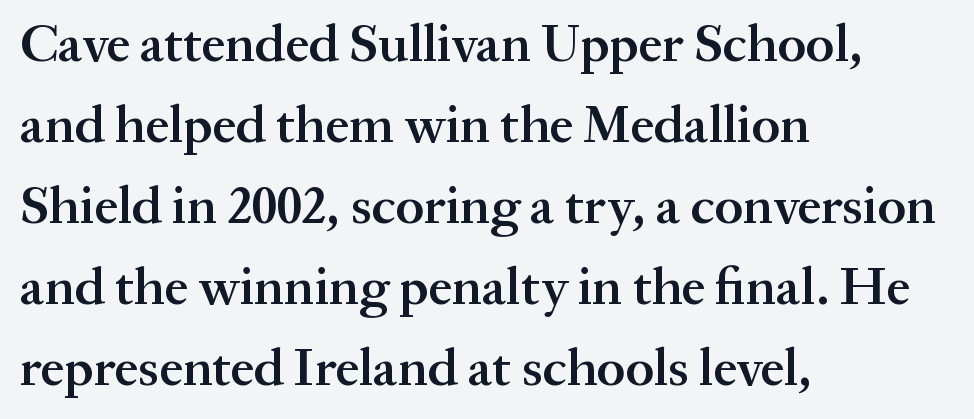
Look at the stroke-to-counter ratio: somewhat heavy, a semibold. The typesetter chose a ragged-right arrangement here. Upright lettering throughout. How are the letters spaced? Ordinarily, with no added tracking. Letters rest on an invisible, unmarked baseline. The rendering uses a moderate line-height, typical for paragraphs.
